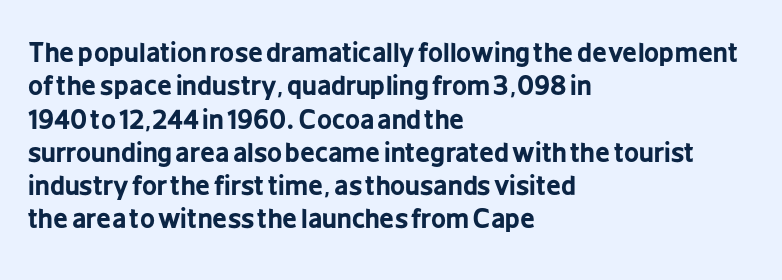
In terms of posture, this sample is upright. Look at the stroke-to-counter ratio: heavy, a bold. Notice how descenders clear the ascenders below comfortably — that's standard leading. The zone under the glyphs is completely vacant. The rendering keeps characters at their native spacing.
